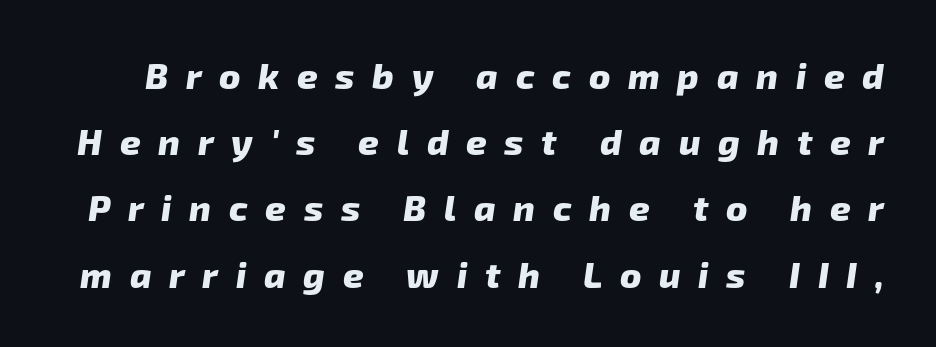
The image shows 36 px heavy sans-serif type; set line spacing 1.84x, unusually wide letter spacing (+0.49 em), not underlined; low stroke contrast and a medium x-height.
